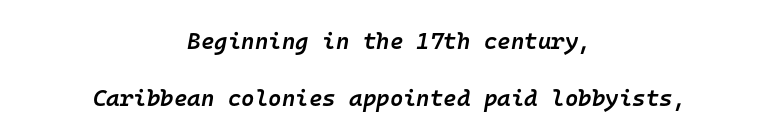
Standard letterfit; no display-style spreading of the glyphs. These lines stand farther apart than default settings would place them. Its strokes are somewhat broadened, the hallmark of semibold type. A centered setting, common on invitations and titles, is used for this passage. Each row of text sits above clean, open space. Style check: oblique.
